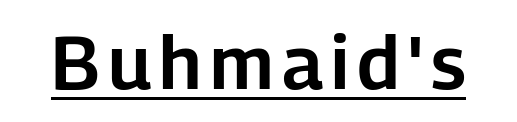
The image shows 75 px sans-serif type, upright; set underlined; low stroke contrast and a medium x-height.
